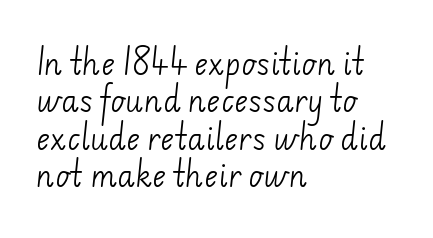
{"serif": "no", "bold": "no", "weight": "light", "width": "normal", "stroke_contrast": "low", "x_height": "small", "monospaced": "no", "underline": "no", "align": "left", "line_spacing": "normal", "line_spacing_ratio": 1.29, "letter_spacing": "normal", "letter_spacing_em": 0.0, "glyph_px": 29}
